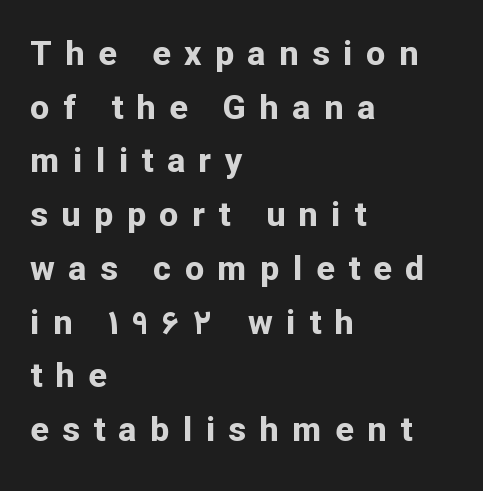
The face used here is proportionally spaced, like ordinary book or web type. Vertical spacing — default. Plain, unruled lines of type. What weight is shown? A full bold with thick strokes. The letters stand upright; this is a roman face. Compared with a centered layout, this one pins lines to the left instead.
